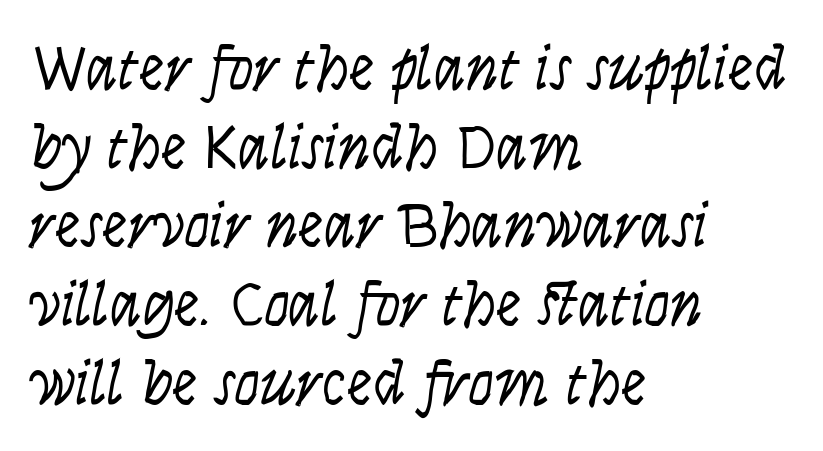
The specimen omits any rule beneath the text block's lines. This rendering leaves character spacing at its baseline value. A typesetter would call this proportional, since set widths differ per character. The face used here has a pronounced slope to its letters. The paragraph shown leans on its left margin.
